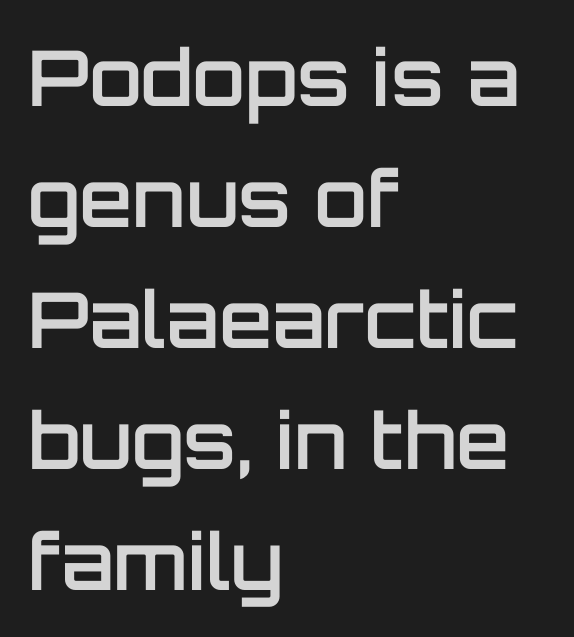
The image shows 77 px semibold sans-serif type, upright; set left-aligned, normal line spacing (1.57x), normal letter spacing, not underlined; low stroke contrast and a large x-height.
